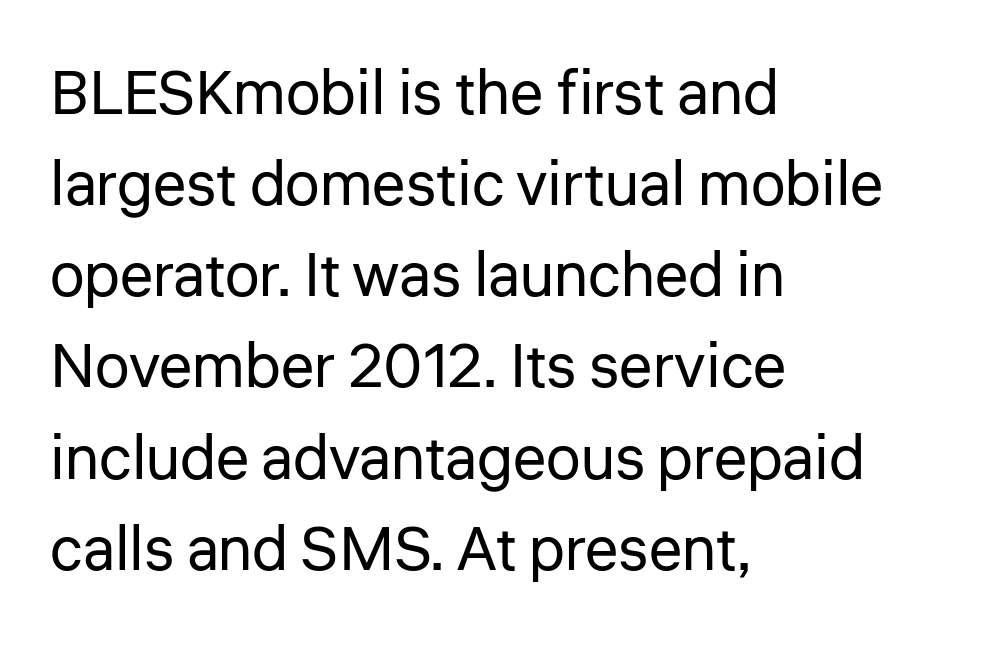
Q: Is the text bold? A: No.
Q: Is the text italic (slanted)? A: No, it is upright.
Q: Is the typeface a serif or a sans-serif typeface? A: Sans-serif.
Q: Is the text underlined? A: No.
Q: How is the paragraph aligned? A: Left-aligned.
Q: Is the spacing between letters normal or unusually wide? A: Normal.
Q: Is the spacing between lines tight, normal or loose? A: Normal.
Q: Width (condensed, normal, or wide)? A: Normal.
Q: Stroke contrast? A: Low.
Q: x-height? A: Medium.
Q: Monospaced? A: No.
